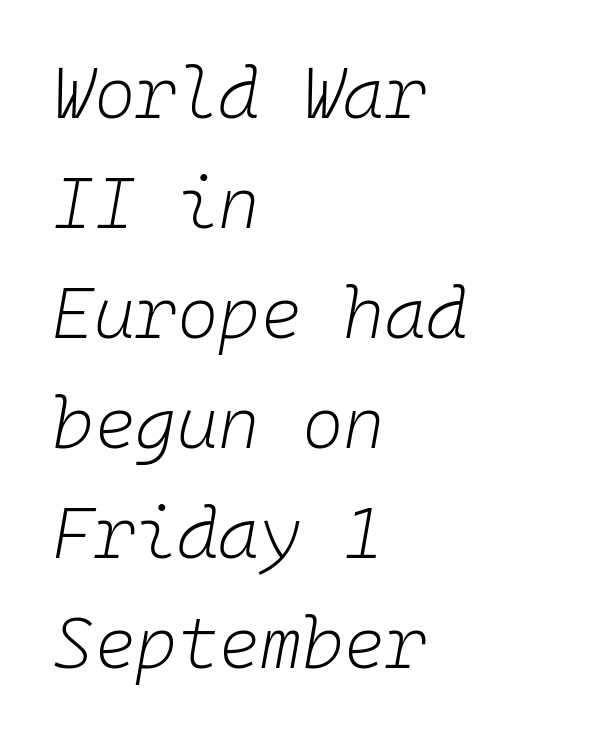
{"italic": "yes", "lean": "right", "slant_degrees": 10, "bold": "no", "weight": "light", "width": "normal", "stroke_contrast": "low", "x_height": "medium", "monospaced": "yes", "underline": "no", "align": "left", "line_spacing": "normal", "line_spacing_ratio": 1.55, "letter_spacing": "normal", "letter_spacing_em": 0.0, "glyph_px": 71}
